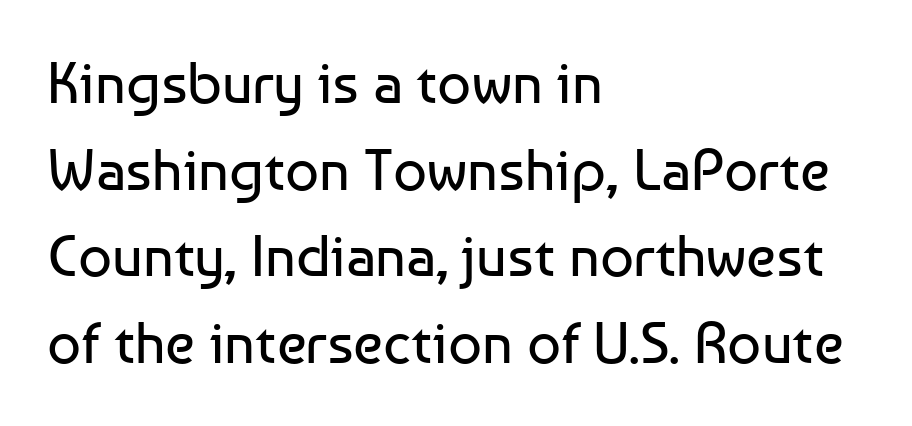
Q: Is the text bold? A: No.
Q: Is the text italic (slanted)? A: No, it is upright.
Q: Is the typeface a serif or a sans-serif typeface? A: Sans-serif.
Q: Is the text underlined? A: No.
Q: How is the paragraph aligned? A: Left-aligned.
Q: Is the spacing between letters normal or unusually wide? A: Normal.
Q: Is the spacing between lines tight, normal or loose? A: Normal.
Q: Width (condensed, normal, or wide)? A: Normal.
Q: Stroke contrast? A: Low.
Q: x-height? A: Medium.
Q: Monospaced? A: No.
